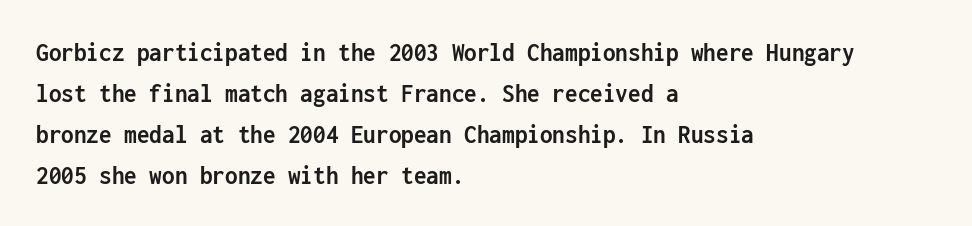
{"serif": "no", "italic": "no", "bold": "yes", "weight": "semibold", "width": "condensed", "stroke_contrast": "low", "x_height": "medium", "monospaced": "yes", "underline": "no", "align": "left", "line_spacing": "normal", "line_spacing_ratio": 1.46, "letter_spacing": "normal", "letter_spacing_em": 0.0, "glyph_px": 28}
